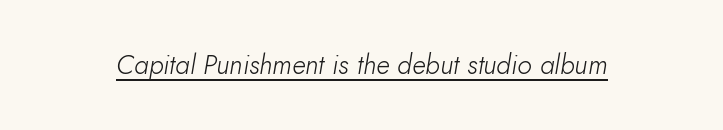
{"italic": "yes", "lean": "right", "slant_degrees": 10, "bold": "no", "underline": "yes", "letter_spacing": "normal", "letter_spacing_em": 0.0, "glyph_px": 27}
